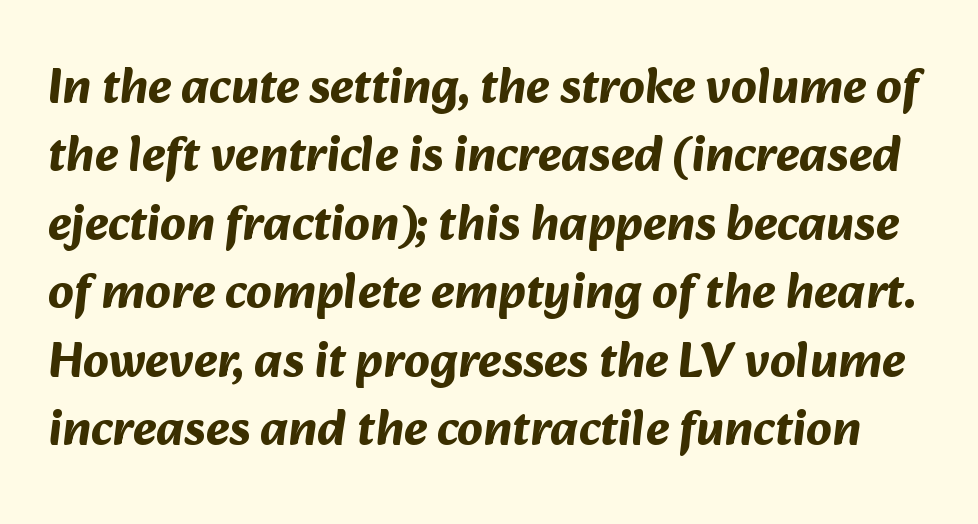
The typeface chosen for these lines omits serifs. Think of a printed novel: that variable character pitch is what you see here. A clean baseline with only descenders dipping below it. Bold? Absolutely — the strokes are thick and heavy.
